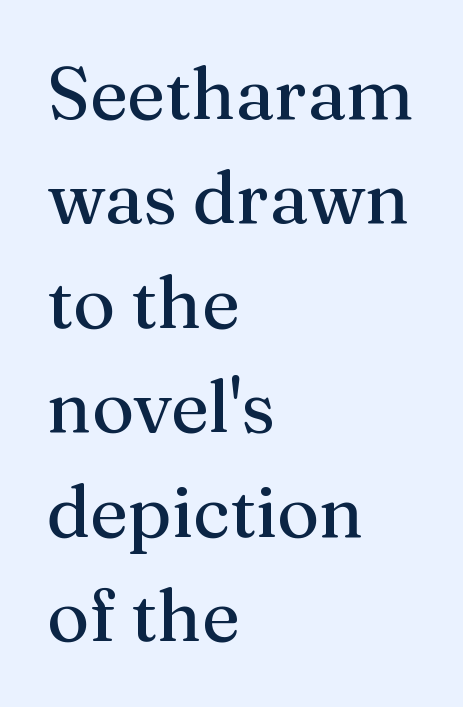
Layout note: lines flush left. The letters stand upright; this is a roman face. Proportional: the letters do not fall into vertical columns. Students, observe: this is what conventionally led text looks like. Typographically, this falls in the serif category. Letters have the restrained weight of plain body copy at most.
